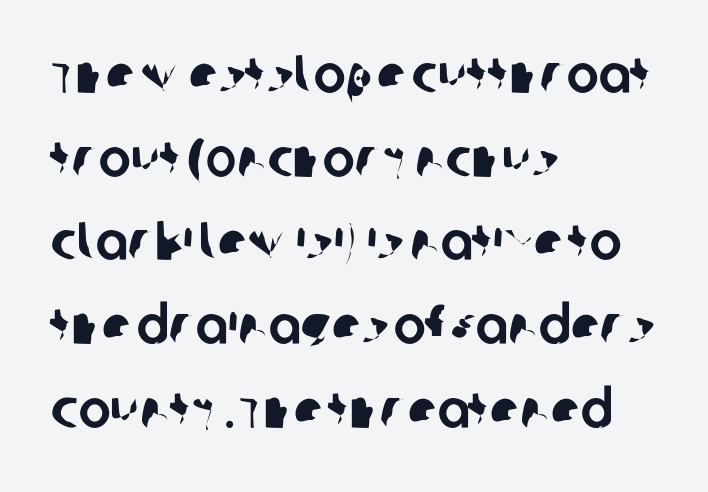
The image shows 54 px sans-serif type; set left-aligned, normal line spacing (1.55x), normal letter spacing, not underlined; low stroke contrast and a large x-height.
